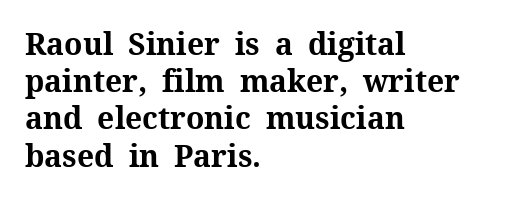
The image shows 30 px bold serif type, upright; set left-aligned, line spacing 1.24x, normal letter spacing, not underlined; medium stroke contrast and a medium x-height.
